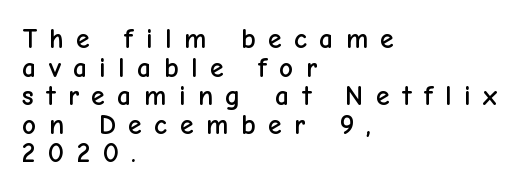
Q: Is the text italic (slanted)? A: No, it is upright.
Q: Is the typeface a serif or a sans-serif typeface? A: Sans-serif.
Q: Is the text underlined? A: No.
Q: How is the paragraph aligned? A: Left-aligned.
Q: Is the spacing between letters normal or unusually wide? A: Unusually wide.
Q: Is the spacing between lines tight, normal or loose? A: Tight.
Q: Width (condensed, normal, or wide)? A: Normal.
Q: Stroke contrast? A: Low.
Q: x-height? A: Medium.
Q: Monospaced? A: No.
